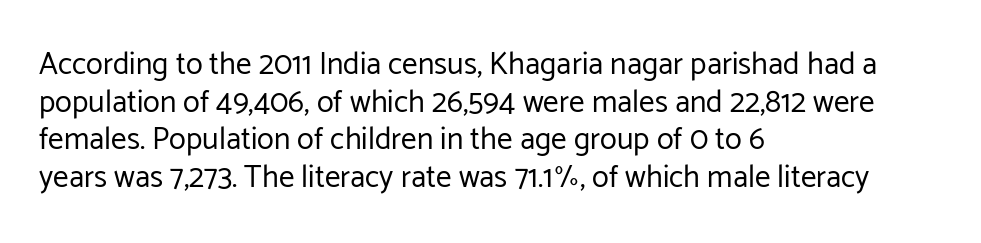
Grotesque or geometric, the face here clearly has no serifs. Weight: regular or lighter. The face used here is proportionally spaced, like ordinary book or web type. Type without underlining.
